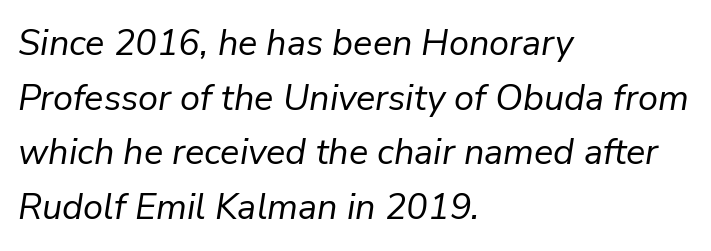
{"italic": "yes", "lean": "right", "slant_degrees": 9, "bold": "no", "weight": "regular", "width": "normal", "stroke_contrast": "low", "x_height": "medium", "monospaced": "no", "underline": "no", "align": "left", "line_spacing": "normal", "line_spacing_ratio": 1.52, "letter_spacing": "normal", "letter_spacing_em": 0.0, "glyph_px": 36}
